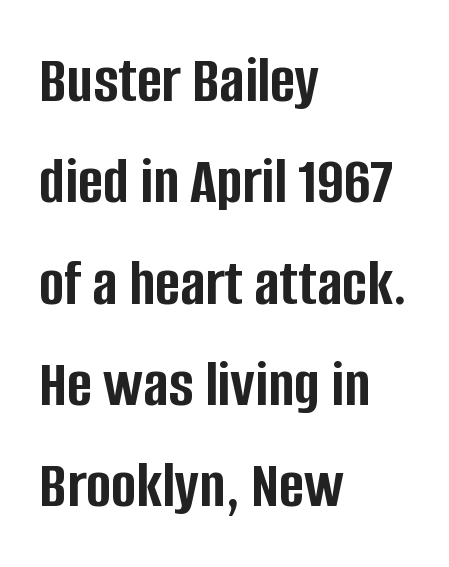
The image shows 68 px semibold, condensed sans-serif type, upright; set left-aligned, normal line spacing (1.49x), normal letter spacing, not underlined; low stroke contrast and a large x-height.
